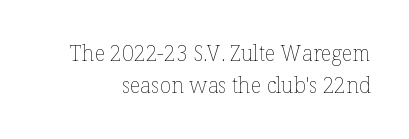
The image shows 21 px text type, upright; set normal line spacing (1.54x), normal letter spacing, not underlined.
